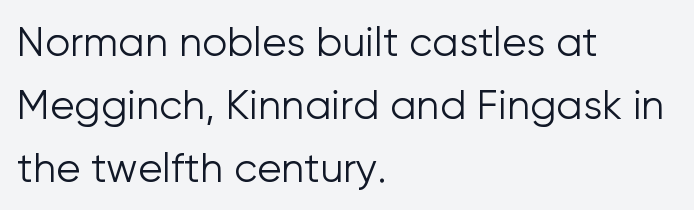
The image shows 40 px light sans-serif type, upright; set left-aligned, normal line spacing (1.58x), normal letter spacing, not underlined; low stroke contrast and a medium x-height.
